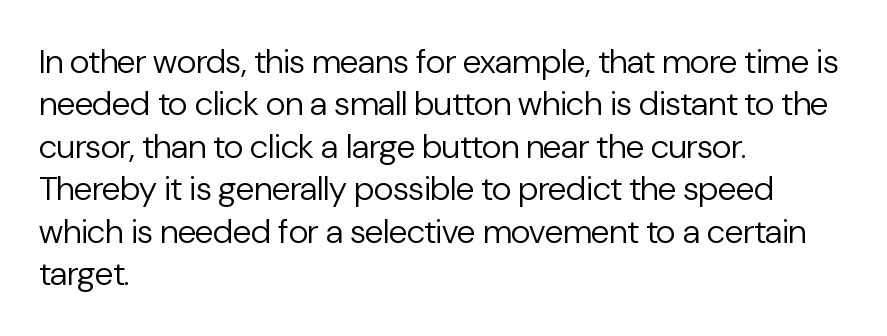
{"serif": "no", "italic": "no", "bold": "no", "weight": "regular", "width": "normal", "stroke_contrast": "low", "x_height": "medium", "monospaced": "no", "underline": "no", "align": "left", "line_spacing": "normal", "line_spacing_ratio": 1.25, "letter_spacing": "normal", "letter_spacing_em": 0.0, "glyph_px": 34}
